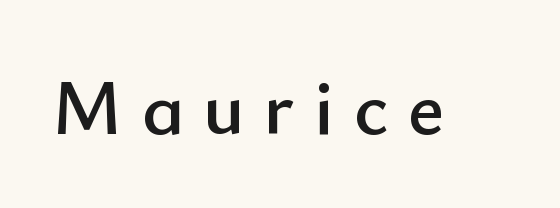
{"serif": "no", "italic": "no", "width": "normal", "stroke_contrast": "low", "x_height": "small", "monospaced": "no", "underline": "no", "letter_spacing": "wide", "letter_spacing_em": 0.25, "glyph_px": 78}
